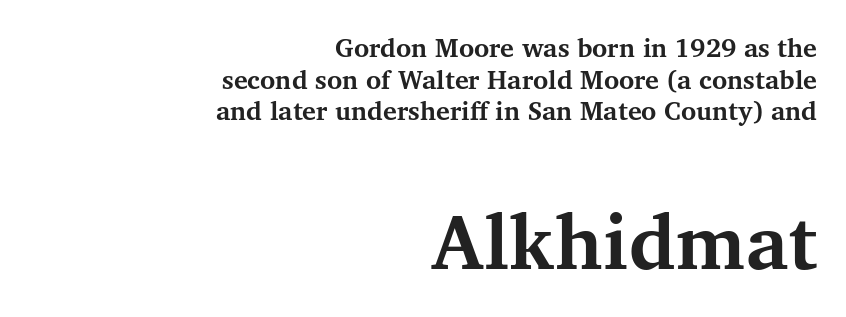
The string is rendered with underlining switched off. The line texture is even and compact thanks to regular tracking. Stroke terminals: seriffed. A student would call this right alignment; a typographer would say flush right, rag left. Here the designer chose a conventional face with non-uniform glyph widths. The type sits square on the baseline with zero lean.
